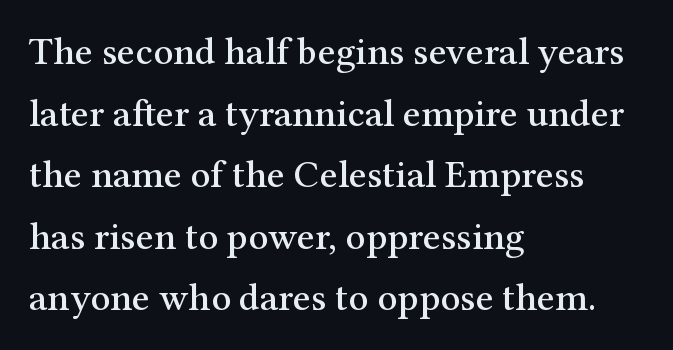
{"serif": "yes", "italic": "no", "width": "normal", "stroke_contrast": "medium", "x_height": "medium", "monospaced": "no", "underline": "no", "align": "left", "line_spacing": "normal", "line_spacing_ratio": 1.58, "letter_spacing": "normal", "letter_spacing_em": 0.0, "glyph_px": 39}
